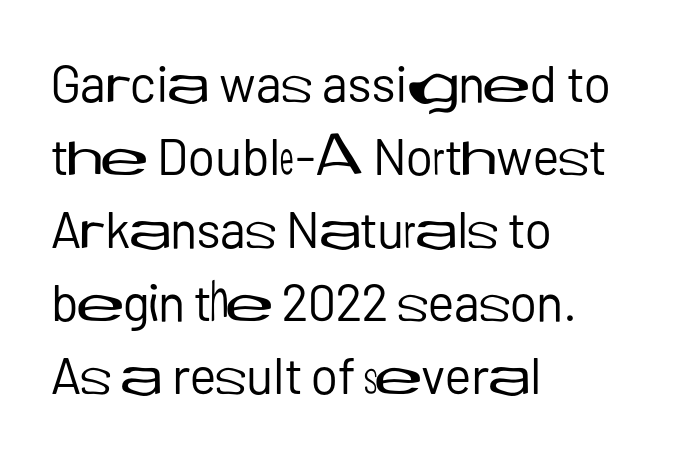
Q: Is the text bold? A: No.
Q: Is the text italic (slanted)? A: No, it is upright.
Q: Is the typeface a serif or a sans-serif typeface? A: Sans-serif.
Q: Is the text underlined? A: No.
Q: How is the paragraph aligned? A: Left-aligned.
Q: Is the spacing between letters normal or unusually wide? A: Normal.
Q: Is the spacing between lines tight, normal or loose? A: Normal.
Q: Width (condensed, normal, or wide)? A: Normal.
Q: Stroke contrast? A: Low.
Q: x-height? A: Medium.
Q: Monospaced? A: No.
